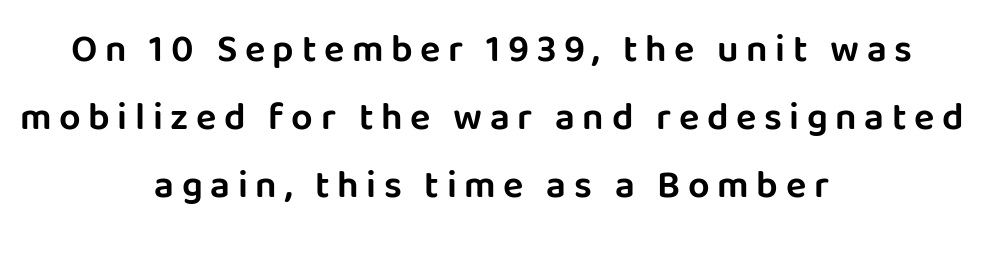
The image shows 38 px sans-serif type, upright; set centered, line spacing 1.79x, unusually wide letter spacing (+0.2 em), not underlined; low stroke contrast and a large x-height.
